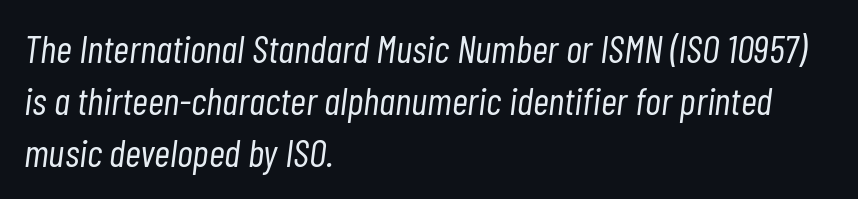
The image shows 39 px light, condensed type, italic (leaning right); set left-aligned, normal line spacing (1.33x), normal letter spacing, not underlined; low stroke contrast and a medium x-height.
